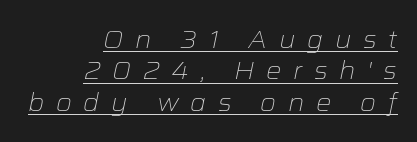
The image shows 24 px text type, italic (leaning right); set right-aligned, normal line spacing (1.31x), unusually wide letter spacing (+0.48 em), underlined.
